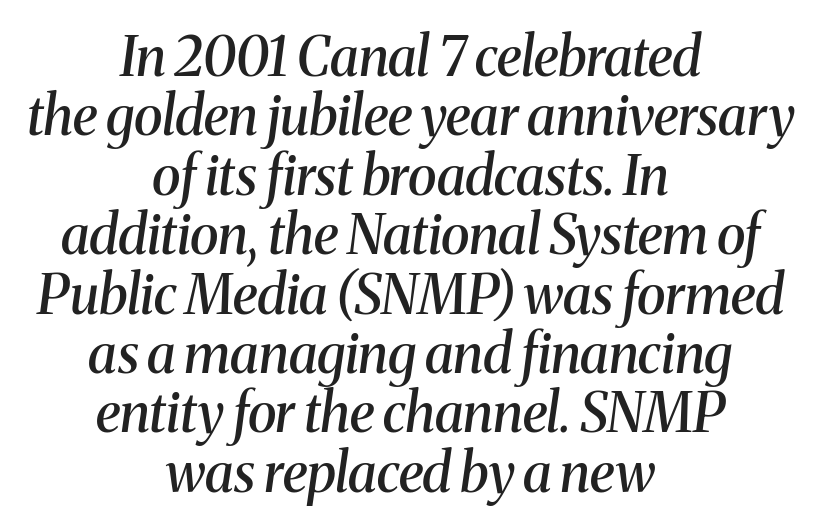
The image shows 54 px semibold serif type, italic (leaning right); set centered, tight line spacing (1.1x), normal letter spacing, not underlined; medium stroke contrast and a medium x-height.
